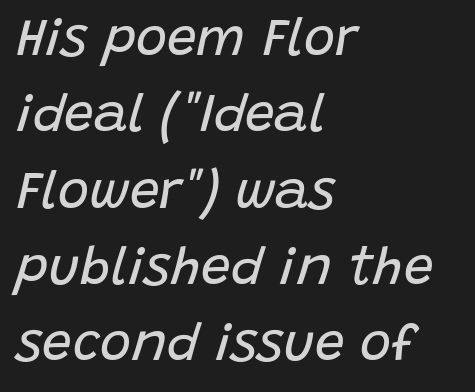
The image shows 53 px regular-weight type, italic (leaning right); set left-aligned, normal line spacing (1.44x), normal letter spacing, not underlined; low stroke contrast and a large x-height.
